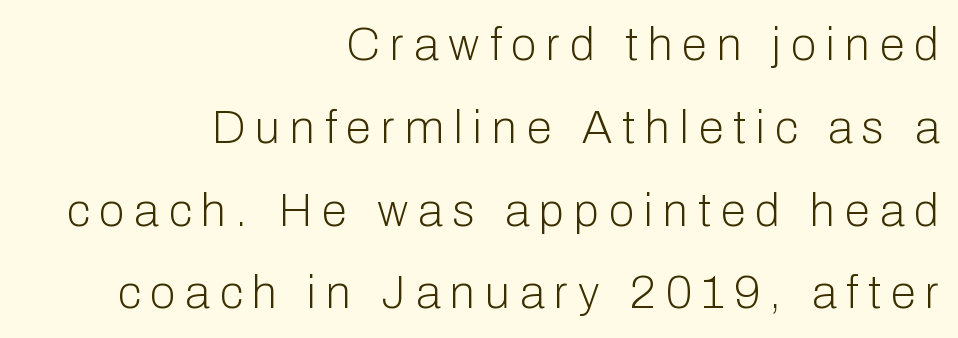
The image shows 46 px light sans-serif type, upright; set right-aligned, line spacing 1.8x, unusually wide letter spacing (+0.22 em), not underlined; low stroke contrast and a medium x-height.
